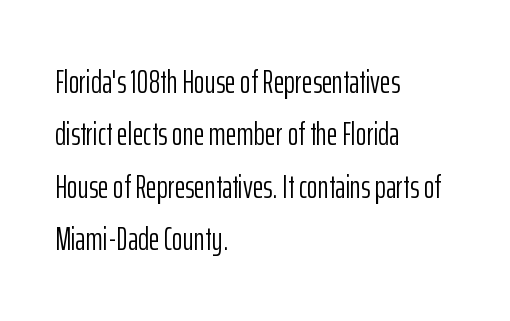
Q: Is the text bold? A: No.
Q: Is the text italic (slanted)? A: No, it is upright.
Q: Is the typeface a serif or a sans-serif typeface? A: Sans-serif.
Q: Is the text underlined? A: No.
Q: How is the paragraph aligned? A: Left-aligned.
Q: Is the spacing between letters normal or unusually wide? A: Normal.
Q: Is the spacing between lines tight, normal or loose? A: Normal.
Q: Width (condensed, normal, or wide)? A: Condensed.
Q: Stroke contrast? A: Low.
Q: x-height? A: Medium.
Q: Monospaced? A: No.
